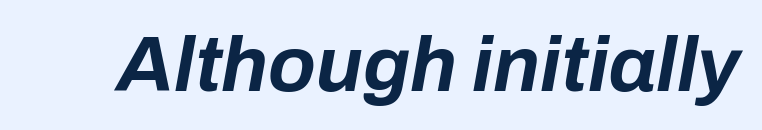
Q: Is the text bold? A: Yes.
Q: Is the text italic (slanted)? A: Yes, it leans right by about 10 degrees.
Q: Is the text underlined? A: No.
Q: Is the spacing between letters normal or unusually wide? A: Normal.
Q: Width (condensed, normal, or wide)? A: Normal.
Q: Stroke contrast? A: Low.
Q: x-height? A: Medium.
Q: Monospaced? A: No.
